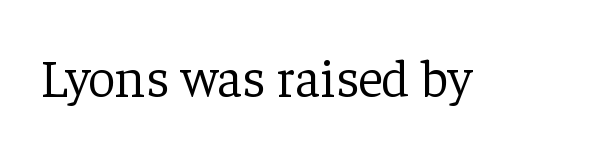
Vertical strokes here are truly vertical. No extra tracking has been applied to these lines. Varying glyph widths throughout — classic text-font behaviour. Letters have the restrained weight of plain body copy at most. Underlining? Definitely not there. Note: serifs present on the glyphs.
